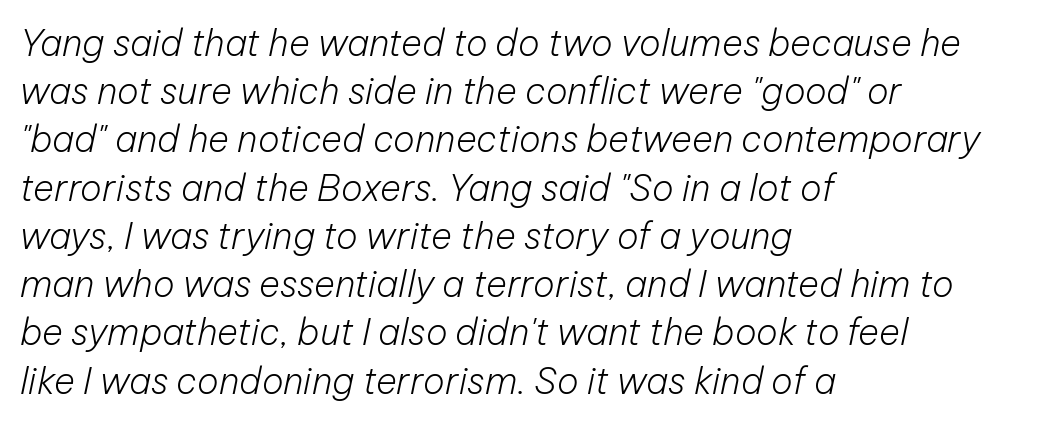
Notice how the stems are inclined rather than vertical — that's the hallmark of italics. The space beneath each line is pristine and unruled. Is the type heavy? It reads as light-to-regular instead. In terms of letterspacing, this is plain default setting. Proportional: the letters do not fall into vertical columns.
